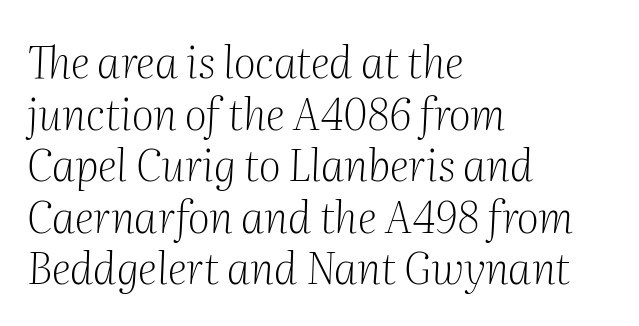
Q: Is the text bold? A: No.
Q: Is the text italic (slanted)? A: Yes, it leans right by about 2 degrees.
Q: Is the typeface a serif or a sans-serif typeface? A: Serif.
Q: Is the text underlined? A: No.
Q: How is the paragraph aligned? A: Left-aligned.
Q: Is the spacing between letters normal or unusually wide? A: Normal.
Q: Width (condensed, normal, or wide)? A: Normal.
Q: Stroke contrast? A: Medium.
Q: x-height? A: Medium.
Q: Monospaced? A: No.
